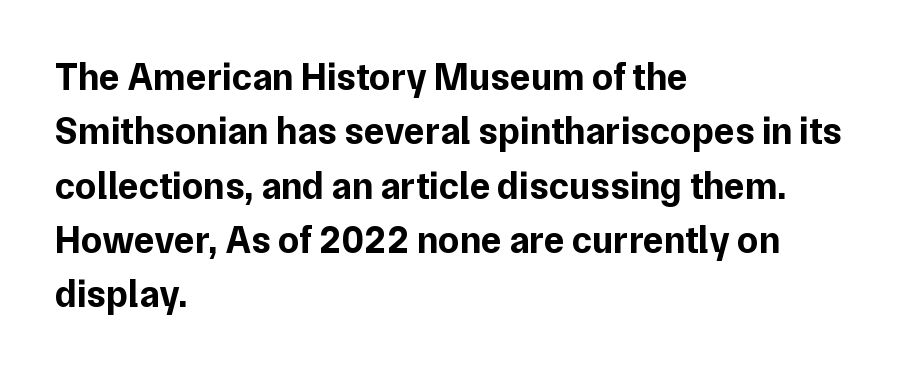
Q: Is the text bold? A: Yes.
Q: Is the text italic (slanted)? A: No, it is upright.
Q: Is the typeface a serif or a sans-serif typeface? A: Sans-serif.
Q: Is the text underlined? A: No.
Q: How is the paragraph aligned? A: Left-aligned.
Q: Is the spacing between letters normal or unusually wide? A: Normal.
Q: Is the spacing between lines tight, normal or loose? A: Normal.
Q: Width (condensed, normal, or wide)? A: Normal.
Q: Stroke contrast? A: Low.
Q: x-height? A: Medium.
Q: Monospaced? A: No.
